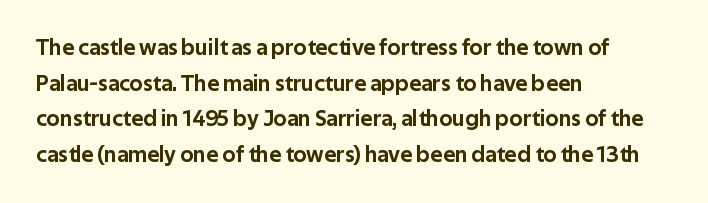
Q: Is the text italic (slanted)? A: No, it is upright.
Q: Is the text underlined? A: No.
Q: How is the paragraph aligned? A: Left-aligned.
Q: Is the spacing between letters normal or unusually wide? A: Normal.
Q: Is the spacing between lines tight, normal or loose? A: Normal.
